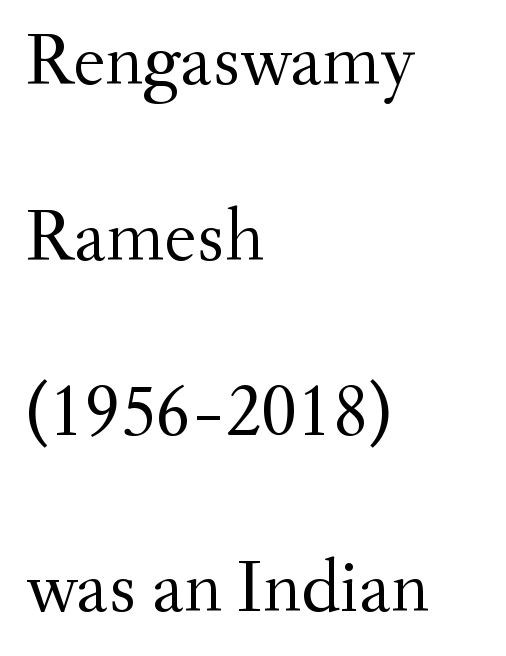
Q: Is the text bold? A: No.
Q: Is the text italic (slanted)? A: No, it is upright.
Q: Is the typeface a serif or a sans-serif typeface? A: Serif.
Q: Is the text underlined? A: No.
Q: How is the paragraph aligned? A: Left-aligned.
Q: Is the spacing between letters normal or unusually wide? A: Normal.
Q: Is the spacing between lines tight, normal or loose? A: Loose.
Q: Width (condensed, normal, or wide)? A: Normal.
Q: Stroke contrast? A: Medium.
Q: x-height? A: Small.
Q: Monospaced? A: No.
